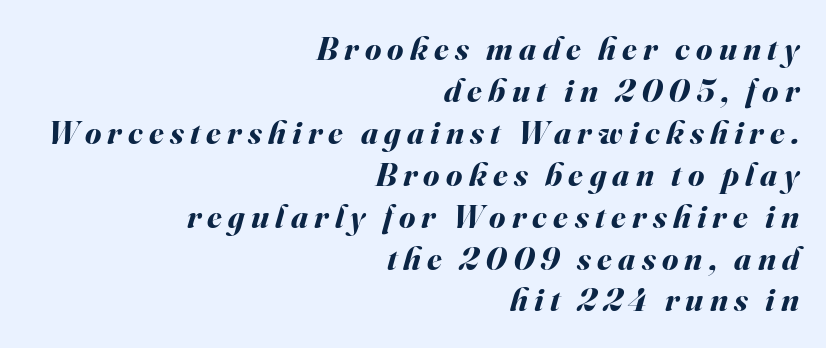
What weight is shown? A full bold with thick strokes. One glance says typical: line gaps are just what's usual. Typeset ragged left — the right edge is the straight one. Here the designer chose a conventional face with non-uniform glyph widths. Check the space under the baseline: it is left empty.
